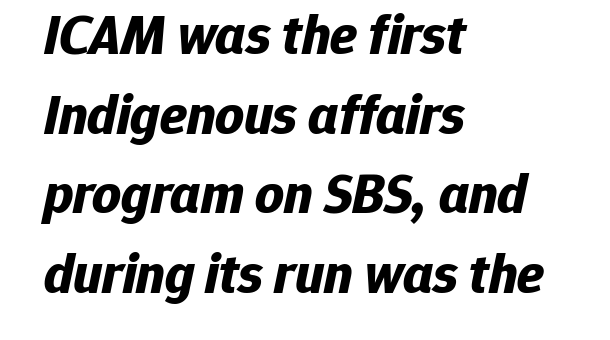
Compared with an ordinary text face, these strokes are far heavier — a full bold. Italic? Definitely — the glyphs are oblique. Spacing verdict: proportional, widths tailored to each character. Check under the words: just untouched page. The line texture is even and compact thanks to regular tracking. Summary of vertical rhythm: regular, with standard interline spacing.
